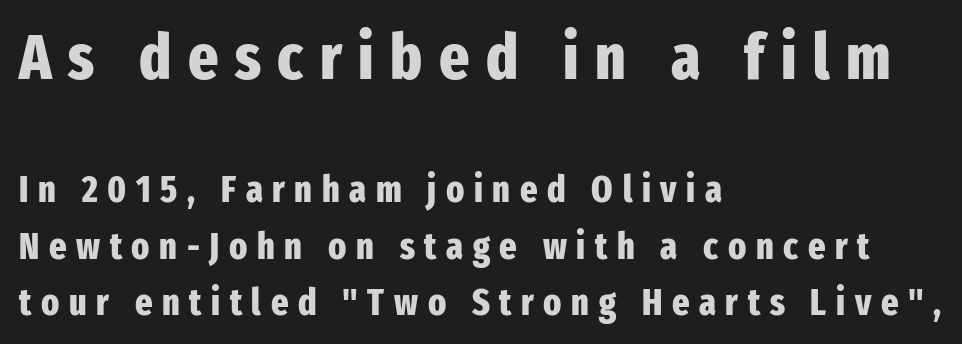
Q: Is the text bold? A: Yes.
Q: Is the text italic (slanted)? A: No, it is upright.
Q: Is the typeface a serif or a sans-serif typeface? A: Sans-serif.
Q: Is the text underlined? A: No.
Q: How is the paragraph aligned? A: Left-aligned.
Q: Is the spacing between letters normal or unusually wide? A: Unusually wide.
Q: Is the spacing between lines tight, normal or loose? A: Normal.
Q: Which block of text is set in a larger size, the first (top) or the second (bottom)? A: The first (top) one.
Q: Width (condensed, normal, or wide)? A: Condensed.
Q: Stroke contrast? A: Low.
Q: x-height? A: Medium.
Q: Monospaced? A: No.
